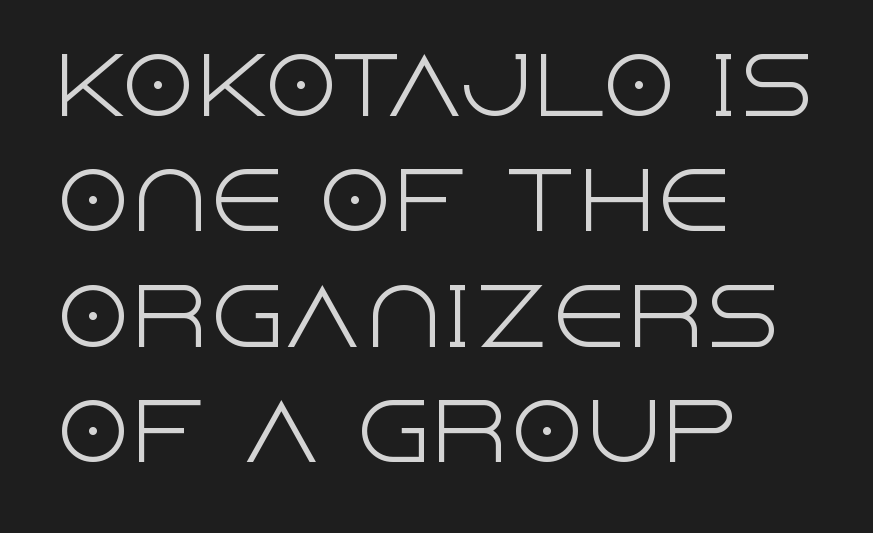
The image shows 77 px light sans-serif type, upright; set left-aligned, normal line spacing (1.5x), normal letter spacing, not underlined; a large x-height.
